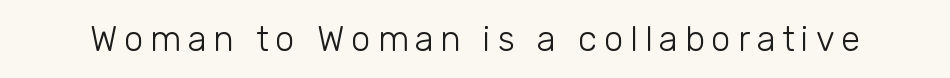
The image shows 35 px light sans-serif type, upright; set not underlined; low stroke contrast and a medium x-height.
